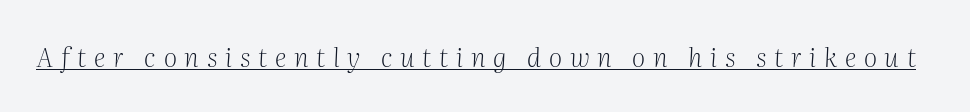
The image shows 26 px text type, italic (leaning right); set unusually wide letter spacing (+0.3 em), underlined.
